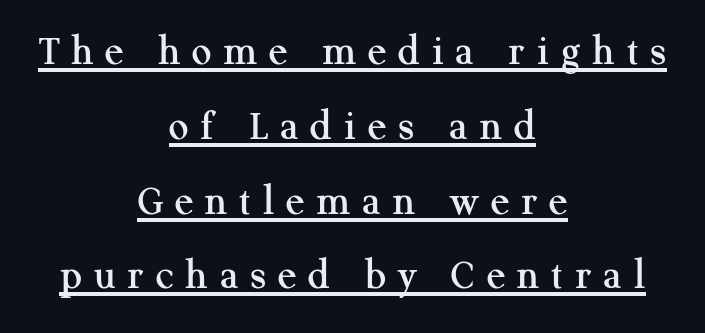
Q: Is the text italic (slanted)? A: No, it is upright.
Q: Is the typeface a serif or a sans-serif typeface? A: Serif.
Q: Is the text underlined? A: Yes.
Q: How is the paragraph aligned? A: Centered.
Q: Is the spacing between letters normal or unusually wide? A: Unusually wide.
Q: Is the spacing between lines tight, normal or loose? A: Normal.
Q: Width (condensed, normal, or wide)? A: Normal.
Q: Stroke contrast? A: Medium.
Q: x-height? A: Medium.
Q: Monospaced? A: No.
